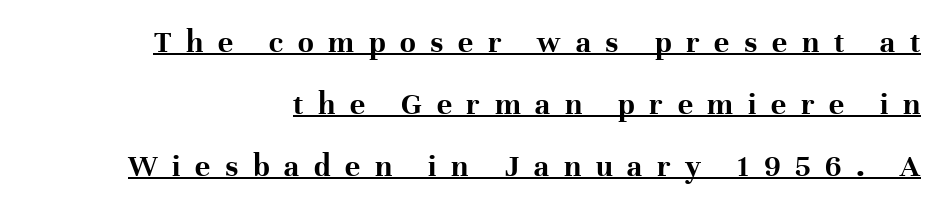
The image shows 32 px bold serif type, upright; set right-aligned, loose line spacing (1.93x), unusually wide letter spacing (+0.46 em), underlined; high stroke contrast and a medium x-height.
